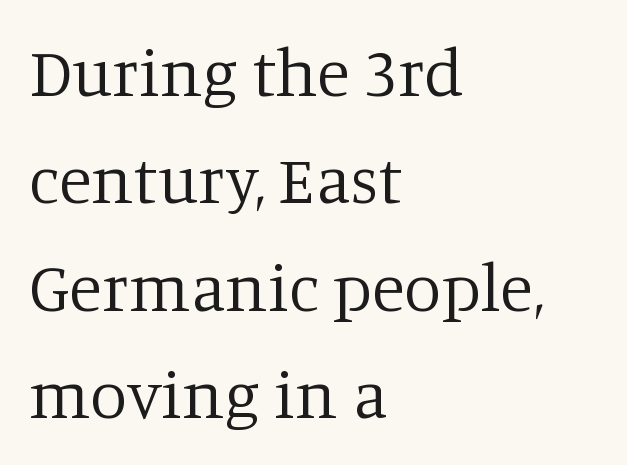
Q: Is the text bold? A: No.
Q: Is the text italic (slanted)? A: No, it is upright.
Q: Is the typeface a serif or a sans-serif typeface? A: Serif.
Q: Is the text underlined? A: No.
Q: How is the paragraph aligned? A: Left-aligned.
Q: Is the spacing between letters normal or unusually wide? A: Normal.
Q: Is the spacing between lines tight, normal or loose? A: Normal.
Q: Width (condensed, normal, or wide)? A: Normal.
Q: Stroke contrast? A: Low.
Q: x-height? A: Large.
Q: Monospaced? A: No.
